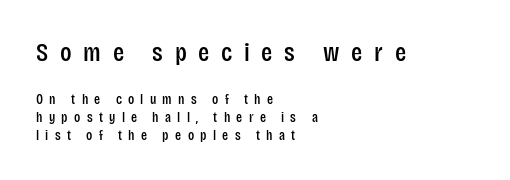
The image shows 26 px text type, upright; set left-aligned, normal line spacing (1.28x), unusually wide letter spacing (+0.45 em), not underlined; the first (top) block is 1.86x larger.
